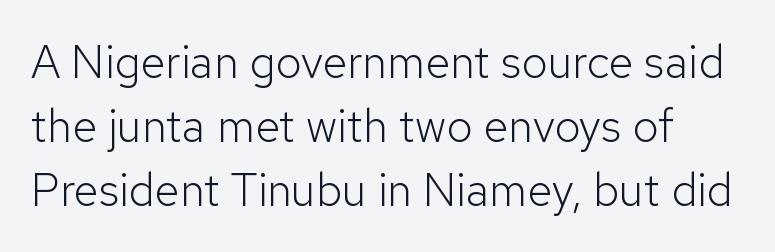
The image shows 46 px light sans-serif type, upright; set normal line spacing (1.39x), normal letter spacing, not underlined; low stroke contrast and a medium x-height.
